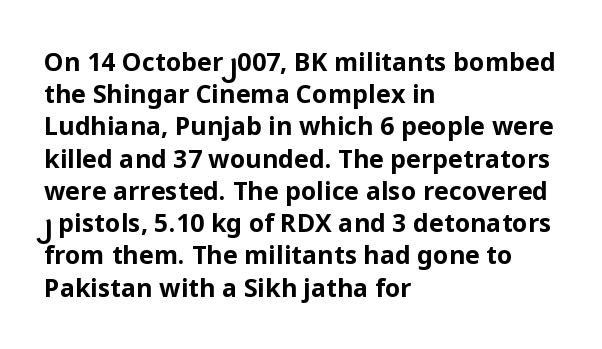
The lines sit at an ordinary, default distance from one another. Italic? Not at all — the glyphs are vertical. This rendering leaves character spacing at its baseline value. A student would call this left alignment; a typographer would say flush left, rag right.
